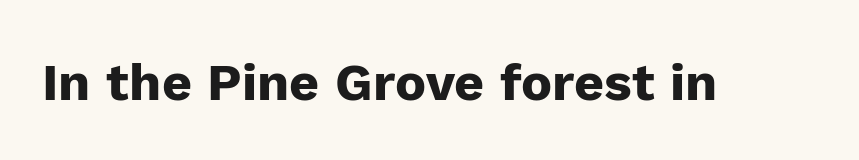
The image shows 52 px heavy sans-serif type, upright; set normal letter spacing, not underlined; low stroke contrast and a medium x-height.
